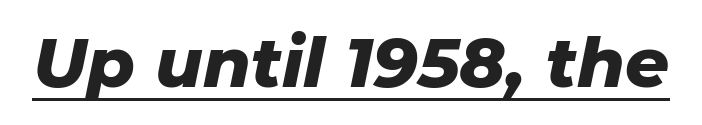
The image shows 69 px heavy type, italic (leaning right); set normal letter spacing, underlined; low stroke contrast and a medium x-height.
